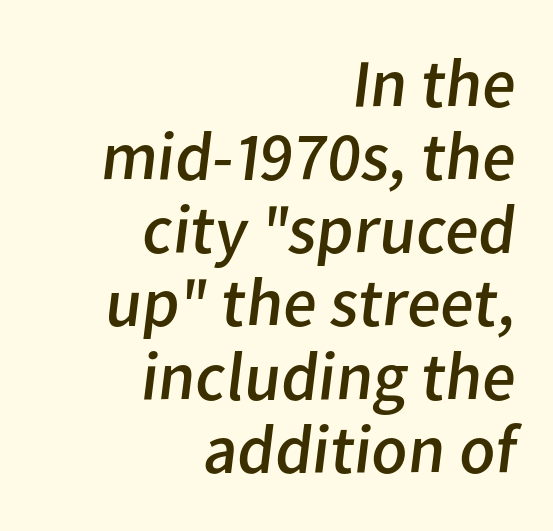
The image shows 69 px regular-weight sans-serif type; set right-aligned, tight line spacing (1.06x), normal letter spacing, not underlined; low stroke contrast and a medium x-height.
